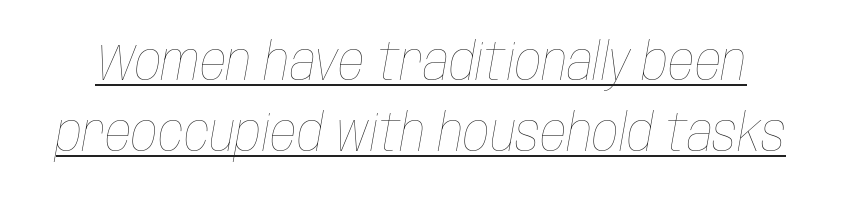
The image shows 52 px thin, condensed type, italic (leaning right); set normal line spacing (1.37x), normal letter spacing, underlined; low stroke contrast and a large x-height.
